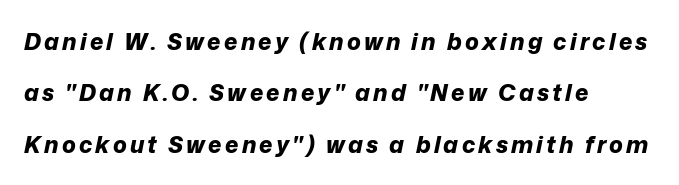
Q: Is the text bold? A: Yes.
Q: Is the text italic (slanted)? A: Yes, it leans right by about 12 degrees.
Q: Is the text underlined? A: No.
Q: How is the paragraph aligned? A: Left-aligned.
Q: Is the spacing between lines tight, normal or loose? A: Loose.
